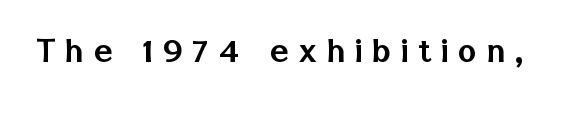
The image shows 39 px sans-serif type, upright; set unusually wide letter spacing (+0.25 em), not underlined; low stroke contrast and a medium x-height.
